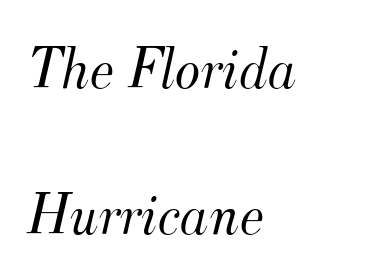
Q: Is the text bold? A: No.
Q: Is the text italic (slanted)? A: Yes, it leans right by about 12 degrees.
Q: Is the typeface a serif or a sans-serif typeface? A: Serif.
Q: Is the text underlined? A: No.
Q: How is the paragraph aligned? A: Left-aligned.
Q: Is the spacing between letters normal or unusually wide? A: Normal.
Q: Is the spacing between lines tight, normal or loose? A: Loose.
Q: Width (condensed, normal, or wide)? A: Normal.
Q: Stroke contrast? A: Medium.
Q: x-height? A: Small.
Q: Monospaced? A: No.
